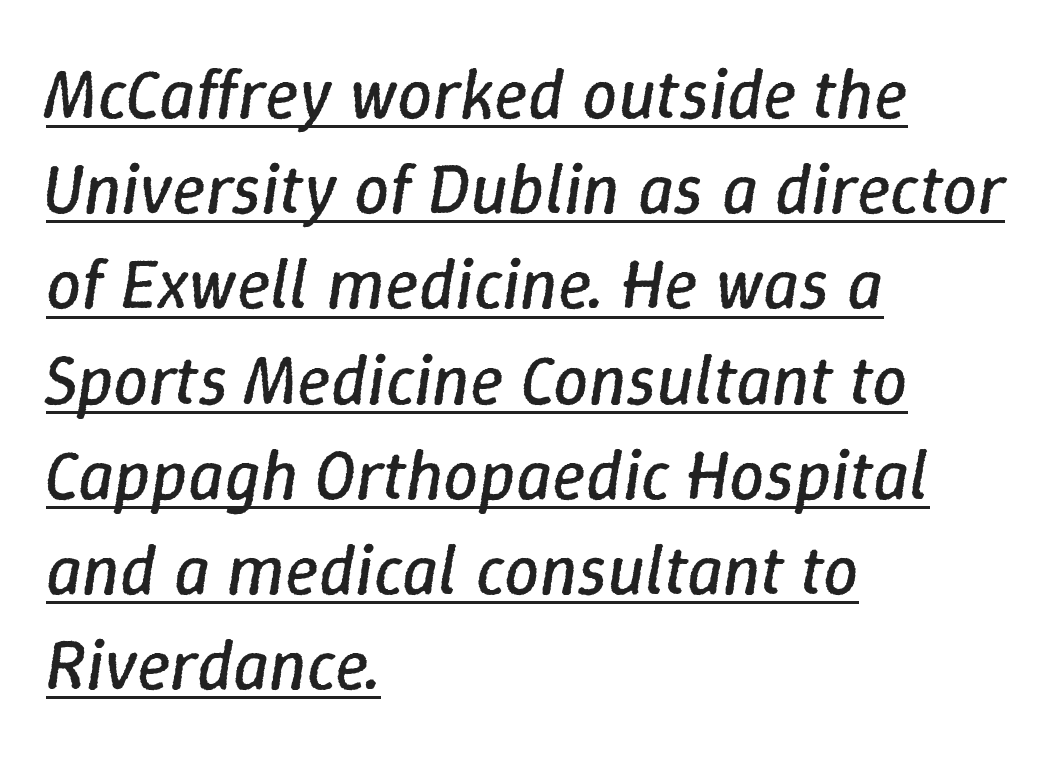
The image shows 70 px regular-weight type, italic (leaning right); set left-aligned, normal line spacing (1.36x), normal letter spacing, underlined; low stroke contrast and a medium x-height.
